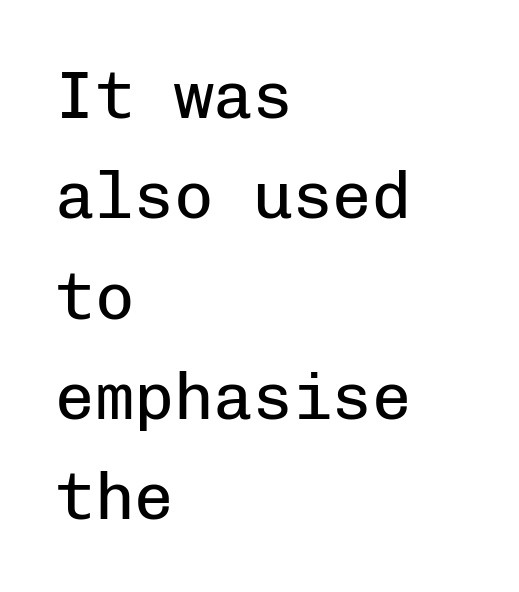
These lines are rendered in a fixed-pitch font. The font family rendered here belongs to the sans-serif group. Anything drawn beneath the words? Only blank space. Observe the ordinary spacing: letters are neighbours, not strangers. Posture: vertical. If you measured baseline to baseline, you'd find a middling distance.
